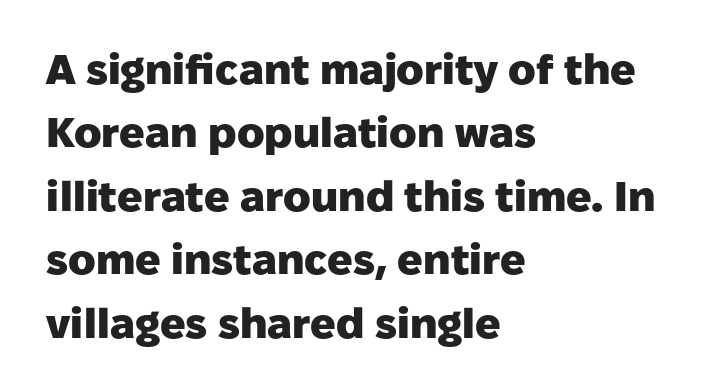
{"serif": "no", "italic": "no", "bold": "yes", "weight": "heavy", "width": "normal", "stroke_contrast": "low", "x_height": "medium", "monospaced": "no", "underline": "no", "align": "left", "line_spacing": "normal", "line_spacing_ratio": 1.51, "letter_spacing": "normal", "letter_spacing_em": 0.0, "glyph_px": 42}
